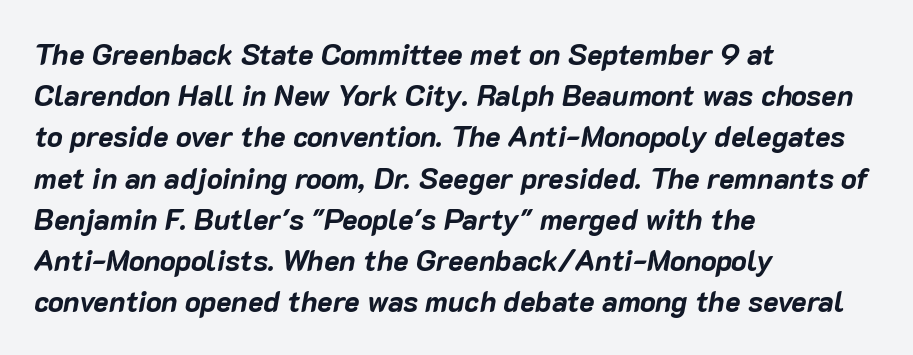
The image shows 29 px bold type, italic (leaning right); set left-aligned, normal line spacing (1.42x), normal letter spacing, not underlined; low stroke contrast and a medium x-height.
